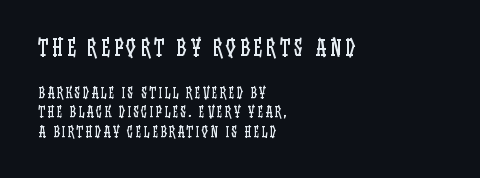
Q: Is the text bold? A: No.
Q: Is the text italic (slanted)? A: No, it is upright.
Q: Is the text underlined? A: No.
Q: How is the paragraph aligned? A: Left-aligned.
Q: Is the spacing between lines tight, normal or loose? A: Normal.
Q: Which block of text is set in a larger size, the first (top) or the second (bottom)? A: The first (top) one.
